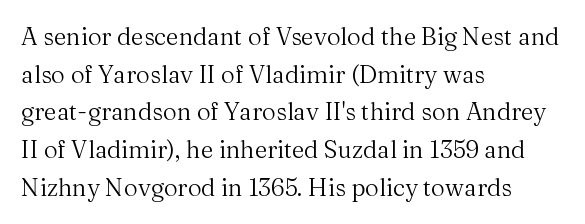
The setting favours the left margin, as ordinary paragraphs usually do. The face looks like a standard text weight, possibly lighter. Each row of text sits above clean, open space. Posture: straight, roman, zero tilt.
